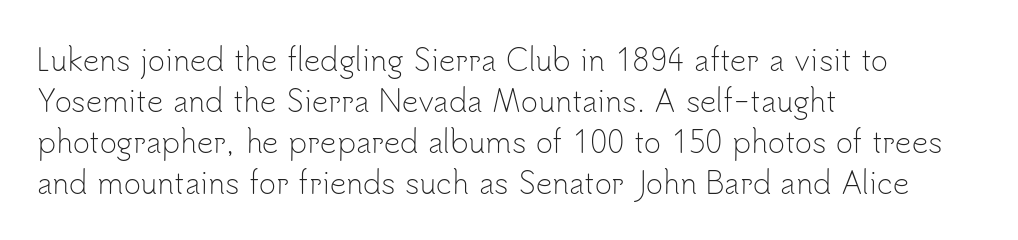
Q: Is the text bold? A: No.
Q: Is the text italic (slanted)? A: No, it is upright.
Q: Is the typeface a serif or a sans-serif typeface? A: Sans-serif.
Q: Is the text underlined? A: No.
Q: How is the paragraph aligned? A: Left-aligned.
Q: Is the spacing between letters normal or unusually wide? A: Normal.
Q: Is the spacing between lines tight, normal or loose? A: Normal.
Q: Width (condensed, normal, or wide)? A: Normal.
Q: Stroke contrast? A: Low.
Q: x-height? A: Small.
Q: Monospaced? A: No.
